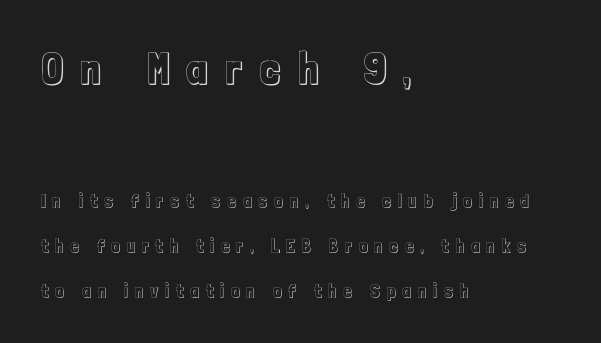
{"italic": "no", "width": "condensed", "x_height": "medium", "monospaced": "no", "underline": "no", "align": "left", "line_spacing": "loose", "line_spacing_ratio": 2.49, "letter_spacing": "wide", "letter_spacing_em": 0.39, "larger_block": "first", "size_ratio": 2.5, "glyph_px": 45}
